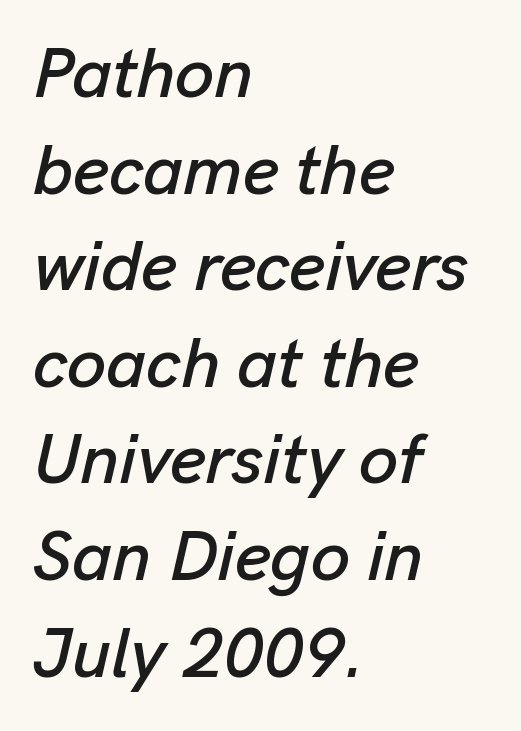
{"italic": "yes", "lean": "right", "slant_degrees": 13, "width": "normal", "stroke_contrast": "low", "x_height": "medium", "monospaced": "no", "underline": "no", "align": "left", "line_spacing": "normal", "line_spacing_ratio": 1.38, "letter_spacing": "normal", "letter_spacing_em": 0.0, "glyph_px": 70}
